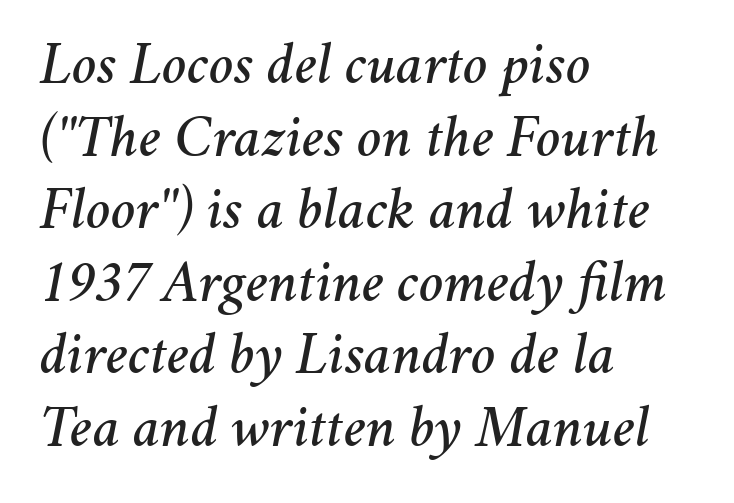
The image shows 59 px text type, italic (leaning right); set left-aligned, line spacing 1.23x, normal letter spacing, not underlined; medium stroke contrast and a medium x-height.
